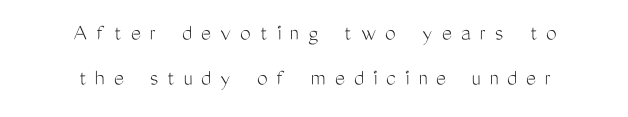
Stems here are at most as thick as an everyday book face. This sample uses an upright cut, with every glyph sitting square on the baseline. These lines have a slow, spaced-out rhythm from letter to letter. Decoration check: the copy has no underline. Which margin do the lines hug? Neither — every line sits in the middle.
